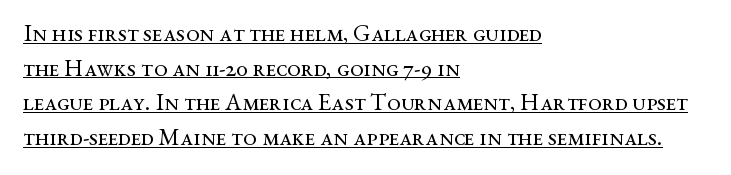
Does the leading feel generous? No, just average. This sample uses plain, unmodified letter spacing. The cut favours lightness, reaching ordinary text weight at its darkest. Line beginnings align vertically; line endings do not. Posture: upright roman.
